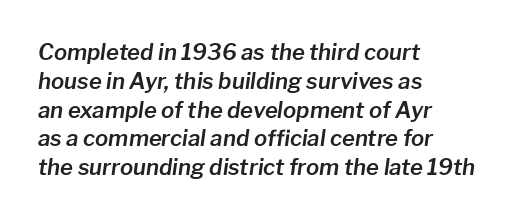
The image shows 22 px text type, italic (leaning right); set left-aligned, normal line spacing (1.31x), normal letter spacing, not underlined.
